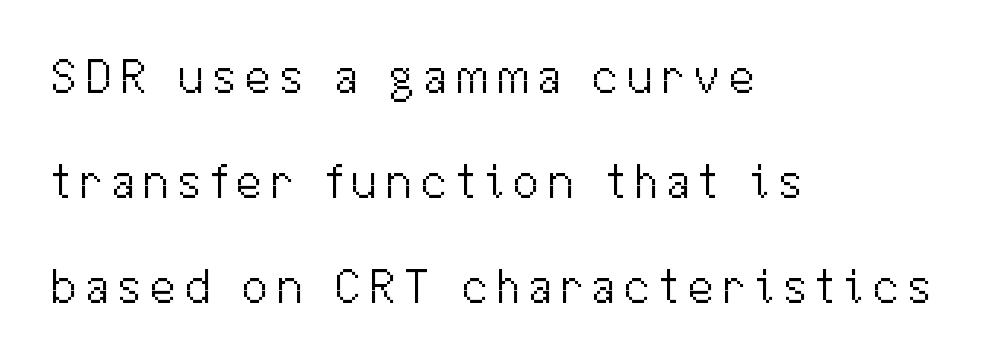
A typesetter would call this proportional, since set widths differ per character. No feet cap the strokes, marking this as sans-serif type. Designer's note — italics off, roman on. Visually the block forms a straight wall on the left and a jagged coastline on the right. Is the stroke heavy? The answer is a plain regular-or-lighter.
